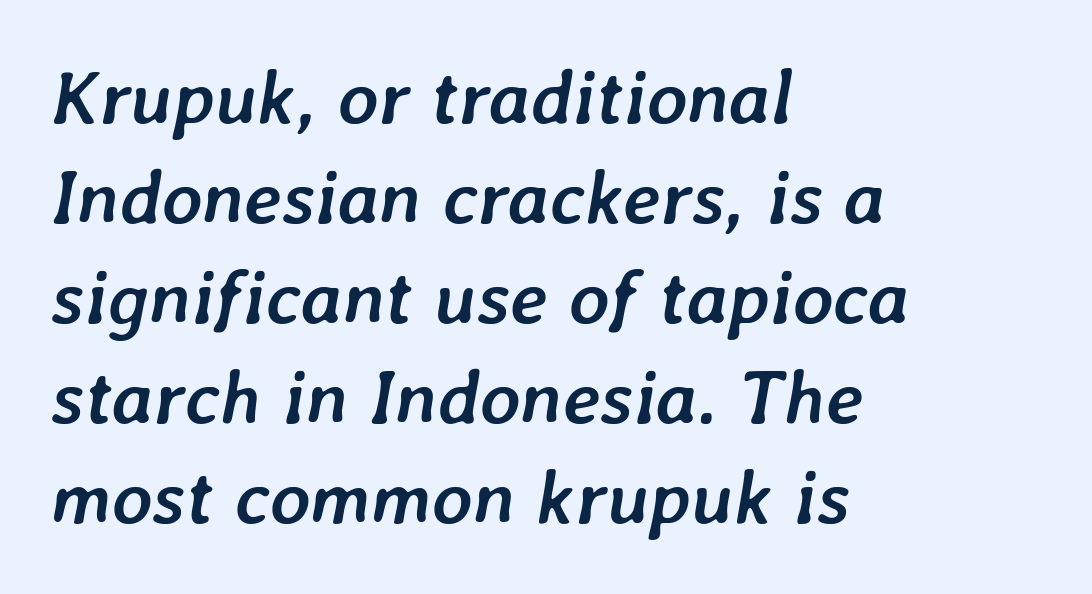
{"italic": "yes", "lean": "right", "slant_degrees": 7, "bold": "yes", "weight": "semibold", "width": "normal", "stroke_contrast": "low", "x_height": "medium", "monospaced": "no", "underline": "no", "align": "left", "line_spacing": "normal", "line_spacing_ratio": 1.3, "letter_spacing": "normal", "letter_spacing_em": 0.0, "glyph_px": 77}
